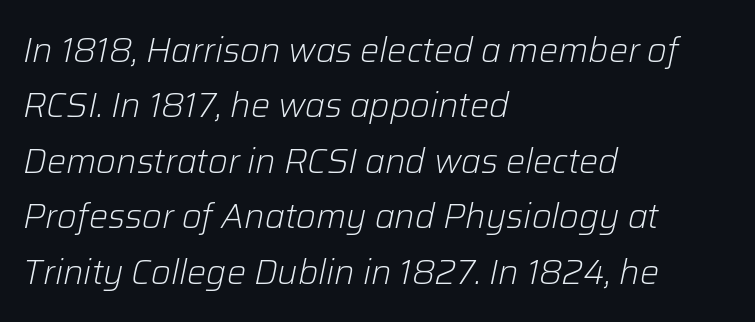
{"italic": "yes", "lean": "right", "slant_degrees": 12, "bold": "no", "weight": "light", "width": "normal", "stroke_contrast": "low", "x_height": "medium", "monospaced": "no", "underline": "no", "align": "left", "line_spacing": "normal", "line_spacing_ratio": 1.63, "letter_spacing": "normal", "letter_spacing_em": 0.0, "glyph_px": 34}
